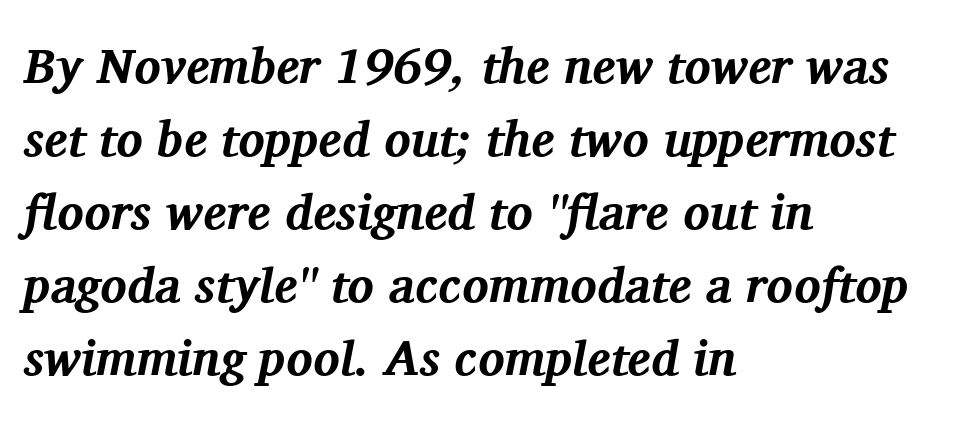
The image shows 49 px bold serif type, italic (leaning right); set left-aligned, normal line spacing (1.49x), normal letter spacing, not underlined; medium stroke contrast and a medium x-height.
